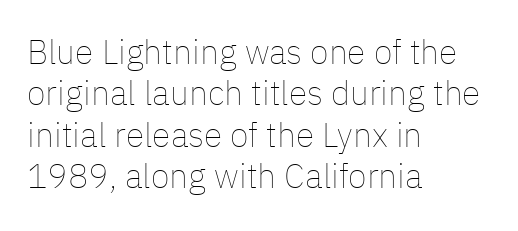
{"italic": "no", "bold": "no", "weight": "thin", "width": "normal", "stroke_contrast": "low", "x_height": "medium", "monospaced": "no", "underline": "no", "align": "left", "line_spacing_ratio": 1.22, "letter_spacing": "normal", "letter_spacing_em": 0.0, "glyph_px": 34}
